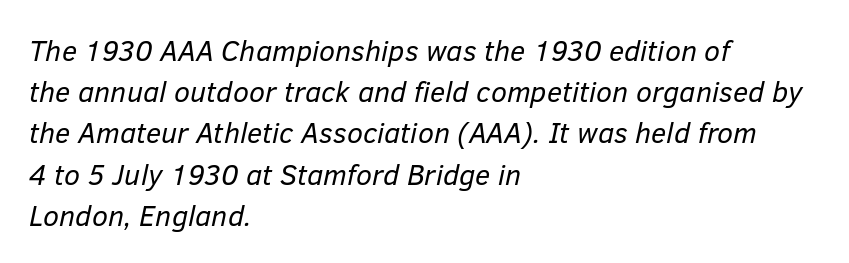
{"italic": "yes", "lean": "right", "slant_degrees": 12, "bold": "no", "weight": "regular", "width": "normal", "stroke_contrast": "low", "x_height": "medium", "monospaced": "no", "underline": "no", "align": "left", "line_spacing": "normal", "line_spacing_ratio": 1.42, "letter_spacing": "normal", "letter_spacing_em": 0.0, "glyph_px": 29}
